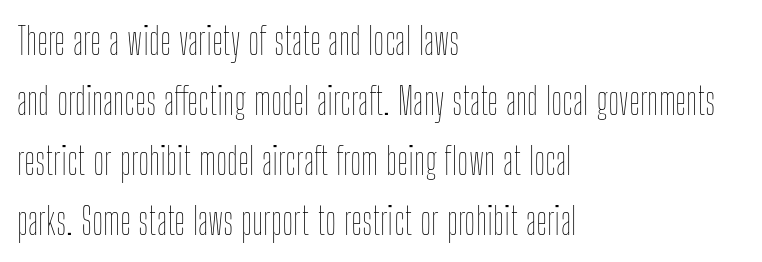
Q: Is the text bold? A: No.
Q: Is the text italic (slanted)? A: No, it is upright.
Q: Is the text underlined? A: No.
Q: How is the paragraph aligned? A: Left-aligned.
Q: Is the spacing between letters normal or unusually wide? A: Normal.
Q: Is the spacing between lines tight, normal or loose? A: Normal.
Q: Width (condensed, normal, or wide)? A: Condensed.
Q: Stroke contrast? A: Low.
Q: x-height? A: Medium.
Q: Monospaced? A: No.
